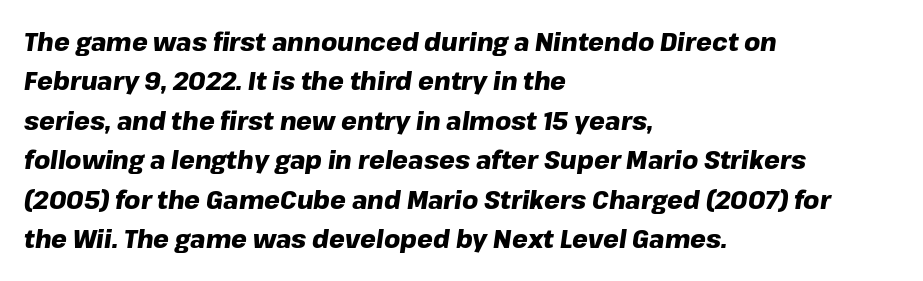
Honestly, there is no underline to notice here at all. The letters are slanted; this is an italic face. These lines sit exactly where default settings would place them. Leftover space on each line is placed entirely after the last word.
